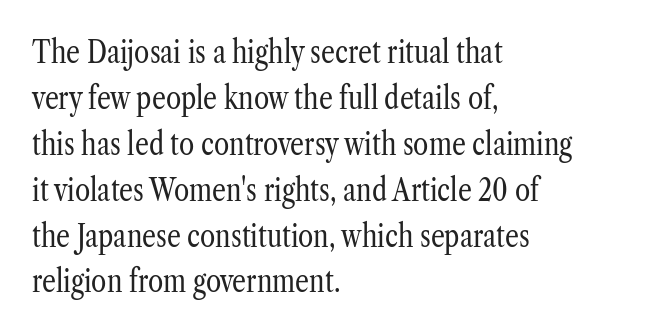
What kind of face is this? One with serifs. Underlining? Definitely not there. A typesetter would call this proportional, since set widths differ per character. A typesetter would mark this as roman, not italic. Default kerning and tracking; the words read as compact shapes. A normal amount of white space separates one row of letters from the next.
